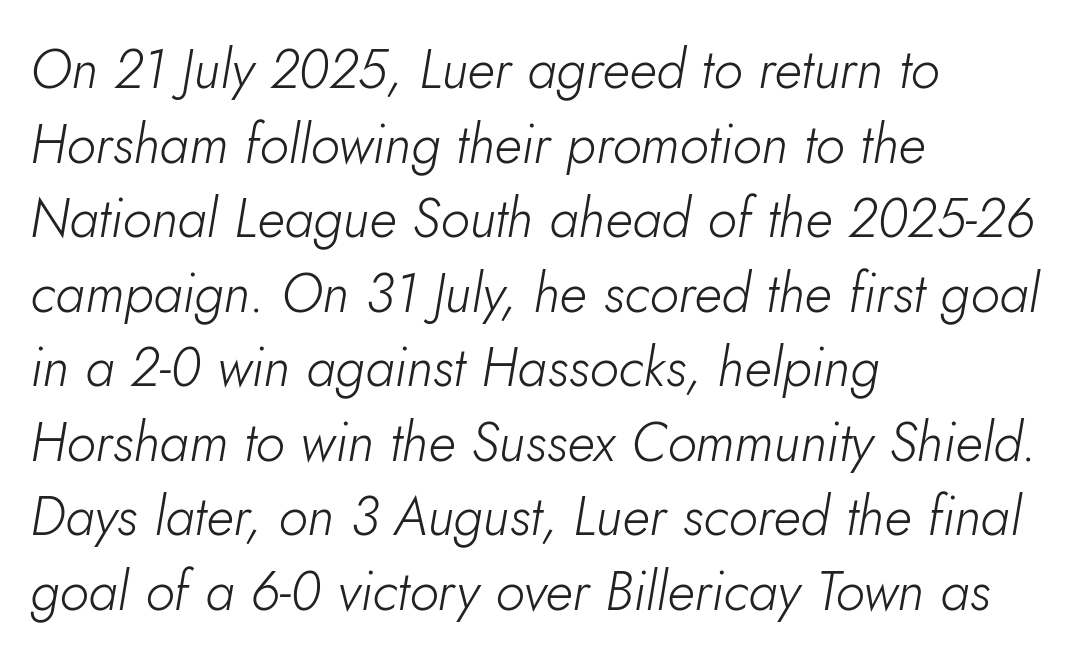
The image shows 54 px light type, italic (leaning right); set left-aligned, normal line spacing (1.38x), normal letter spacing, not underlined; low stroke contrast and a small x-height.
